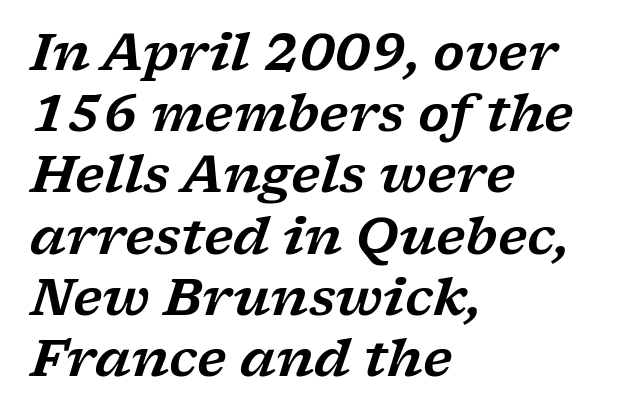
{"serif": "yes", "italic": "yes", "lean": "right", "slant_degrees": 17, "width": "wide", "stroke_contrast": "low", "x_height": "medium", "monospaced": "no", "underline": "no", "align": "left", "line_spacing_ratio": 1.2, "letter_spacing": "normal", "letter_spacing_em": 0.0, "glyph_px": 51}
